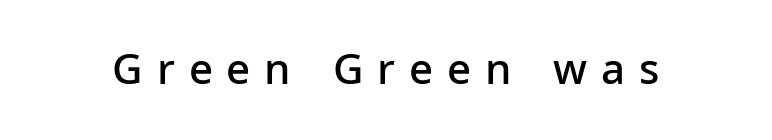
Q: Is the text bold? A: Semi-bold.
Q: Is the text italic (slanted)? A: No, it is upright.
Q: Is the typeface a serif or a sans-serif typeface? A: Sans-serif.
Q: Is the text underlined? A: No.
Q: Is the spacing between letters normal or unusually wide? A: Unusually wide.
Q: Width (condensed, normal, or wide)? A: Normal.
Q: Stroke contrast? A: Low.
Q: x-height? A: Medium.
Q: Monospaced? A: No.
